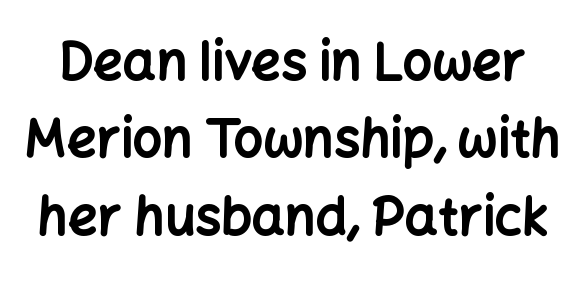
Summary of weight: heavy, a full bold. The rows are spaced the way most documents space them. The area under the type is left untouched. These lines are rendered in a variable-pitch font. Serif or sans? Sans — the stroke terminals are bare. You could call the tracking neutral — neither tight nor loose.
